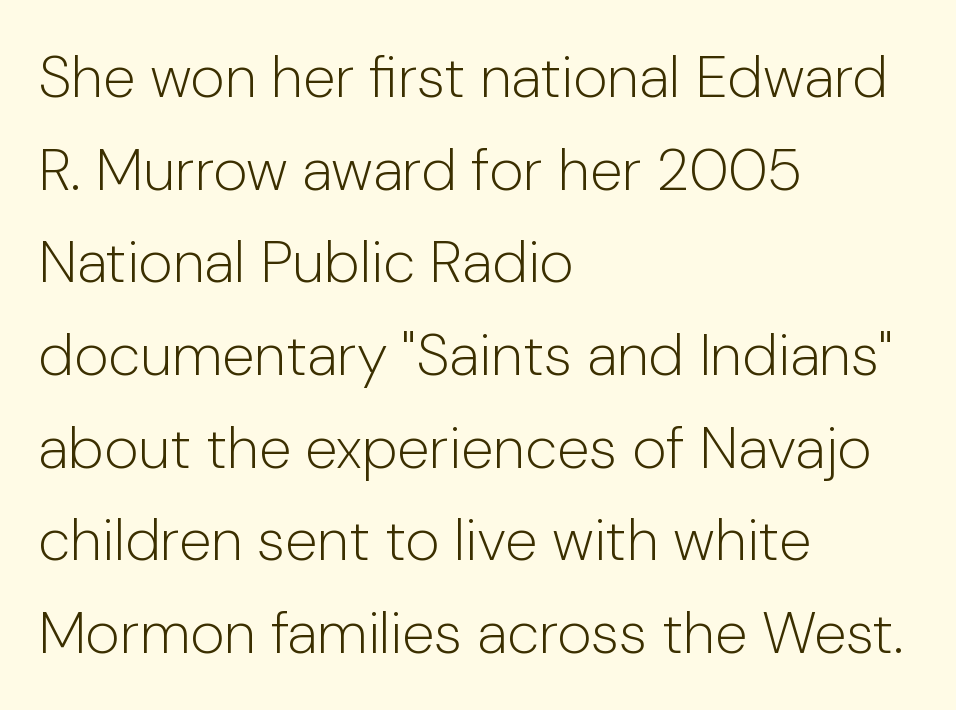
{"serif": "no", "italic": "no", "bold": "no", "weight": "light", "width": "normal", "stroke_contrast": "low", "x_height": "medium", "monospaced": "no", "underline": "no", "align": "left", "line_spacing": "normal", "line_spacing_ratio": 1.57, "letter_spacing": "normal", "letter_spacing_em": 0.0, "glyph_px": 59}
